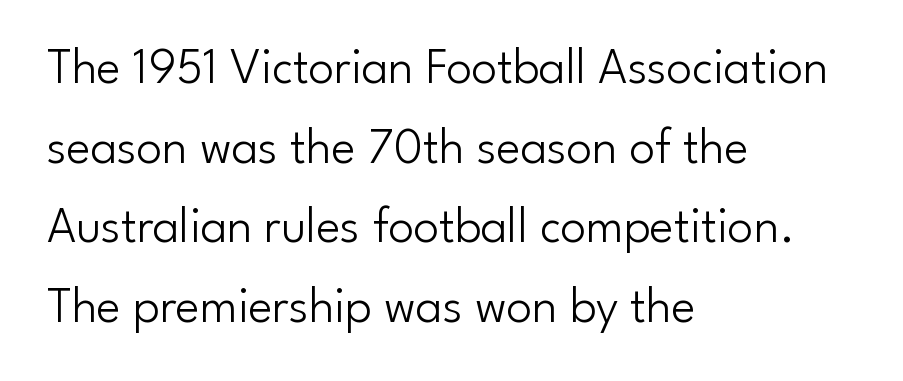
The image shows 51 px light sans-serif type, upright; set left-aligned, normal line spacing (1.56x), normal letter spacing, not underlined; low stroke contrast and a small x-height.
